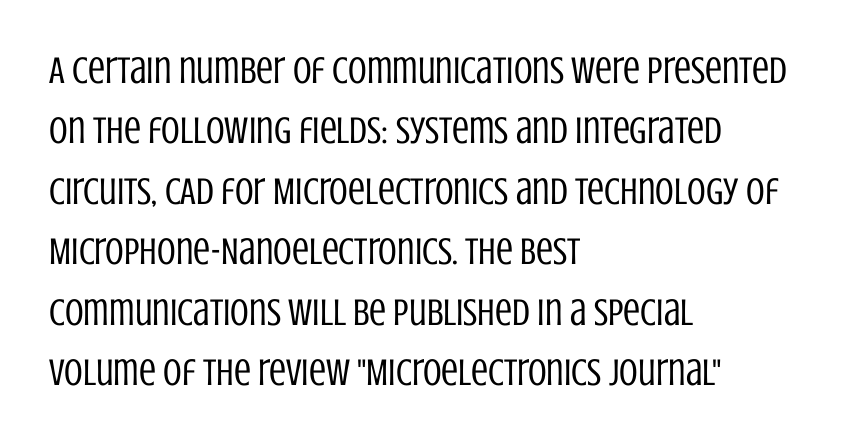
The image shows 38 px regular-weight, condensed sans-serif type, upright; set left-aligned, normal line spacing (1.59x), normal letter spacing, not underlined; low stroke contrast and a large x-height.
